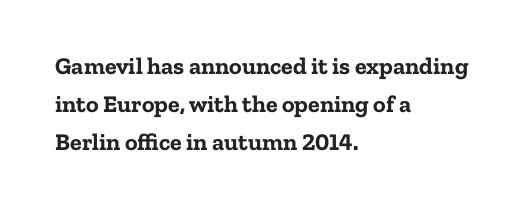
Any mark beneath the type? The region is blank. The letters stand upright; this is a roman face. The type is set solid horizontally, with unmodified tracking. Which margin do the lines hug? The left one — the right edge is uneven. The rendering uses a bold face; every stroke is thick and dark.
